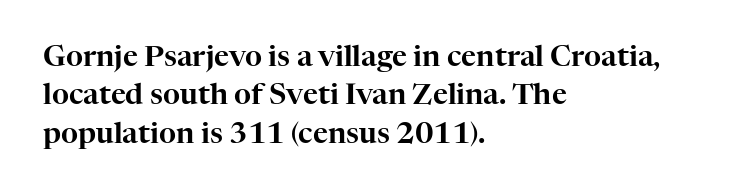
Does extra space separate the letters? No, they use regular spacing. Here the designer chose a conventional face with non-uniform glyph widths. Little horizontal feet cap the strokes, marking this as serif type. In CSS terms this would be text-align: left.
